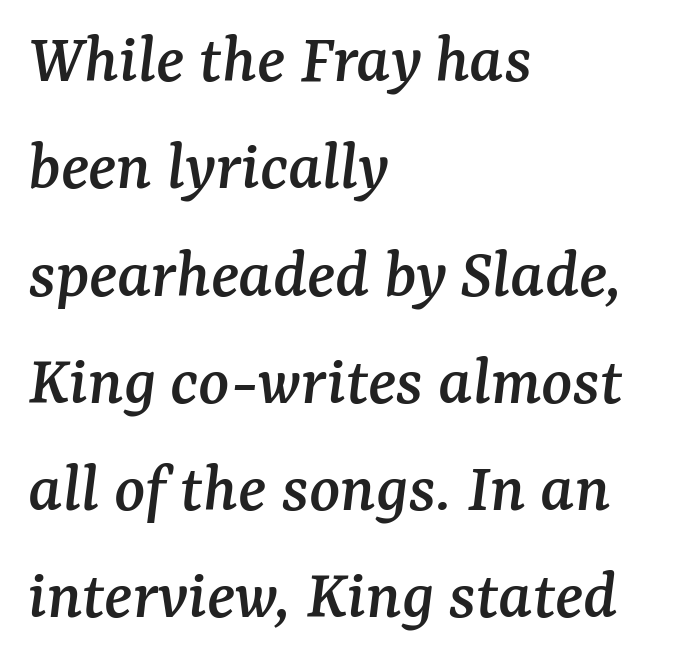
{"serif": "yes", "italic": "yes", "lean": "right", "slant_degrees": 7, "width": "normal", "stroke_contrast": "medium", "x_height": "medium", "monospaced": "no", "underline": "no", "align": "left", "line_spacing": "normal", "line_spacing_ratio": 1.49, "letter_spacing": "normal", "letter_spacing_em": 0.0, "glyph_px": 72}
